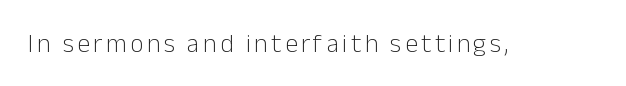
On a weight scale, this lands at 450 or below. The gap between lines stays unmarked. Notice how the stems are strictly vertical — no italics here.
